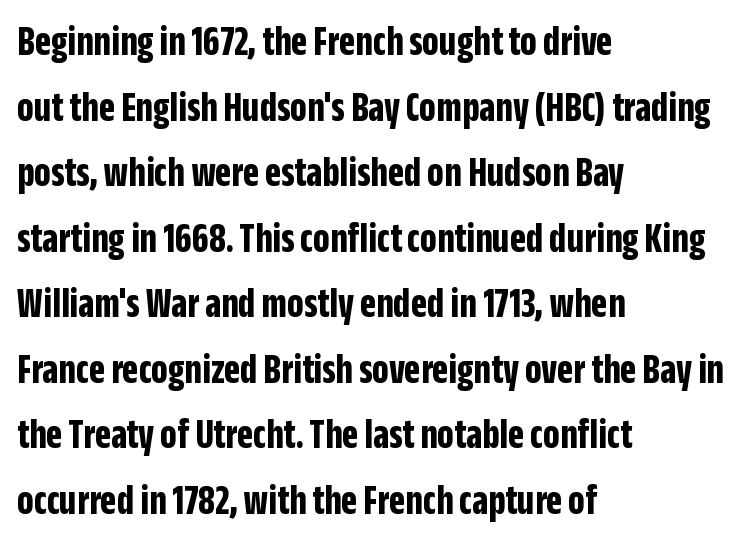
Q: Is the text bold? A: Yes.
Q: Is the text italic (slanted)? A: No, it is upright.
Q: Is the typeface a serif or a sans-serif typeface? A: Sans-serif.
Q: Is the text underlined? A: No.
Q: How is the paragraph aligned? A: Left-aligned.
Q: Is the spacing between letters normal or unusually wide? A: Normal.
Q: Is the spacing between lines tight, normal or loose? A: Normal.
Q: Width (condensed, normal, or wide)? A: Condensed.
Q: Stroke contrast? A: Low.
Q: x-height? A: Large.
Q: Monospaced? A: No.
